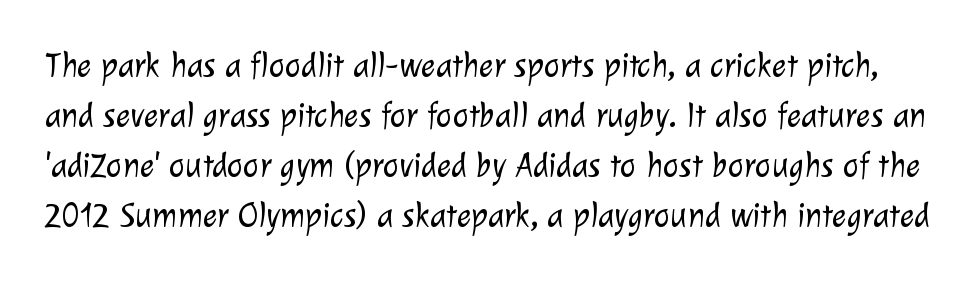
{"serif": "no", "bold": "no", "weight": "light", "width": "normal", "stroke_contrast": "low", "x_height": "medium", "monospaced": "no", "underline": "no", "line_spacing": "normal", "line_spacing_ratio": 1.47, "letter_spacing": "normal", "letter_spacing_em": 0.0, "glyph_px": 34}
